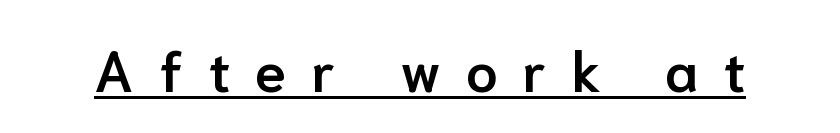
{"serif": "no", "italic": "no", "bold": "semi", "weight": "semibold", "width": "normal", "stroke_contrast": "low", "x_height": "medium", "monospaced": "no", "underline": "yes", "letter_spacing": "wide", "letter_spacing_em": 0.44, "glyph_px": 57}
